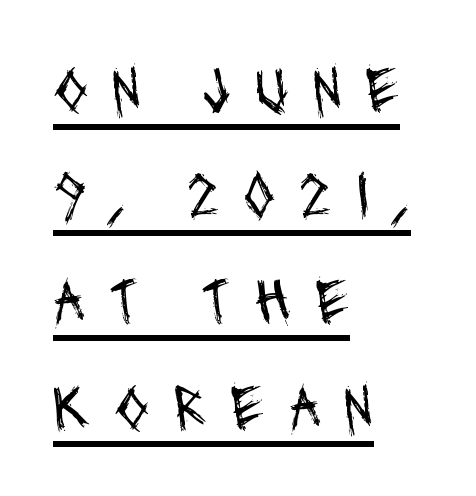
The rendering uses a moderate line-height, typical for paragraphs. Does the type have serifs? No, each stem ends abruptly. The characters are drawn with everyday or finer stroke widths. A typesetter would call this heavily tracked-out type. Note the varied advance widths — an 'i' is clearly narrower than an 'm'. In CSS terms this would be text-align: left.
